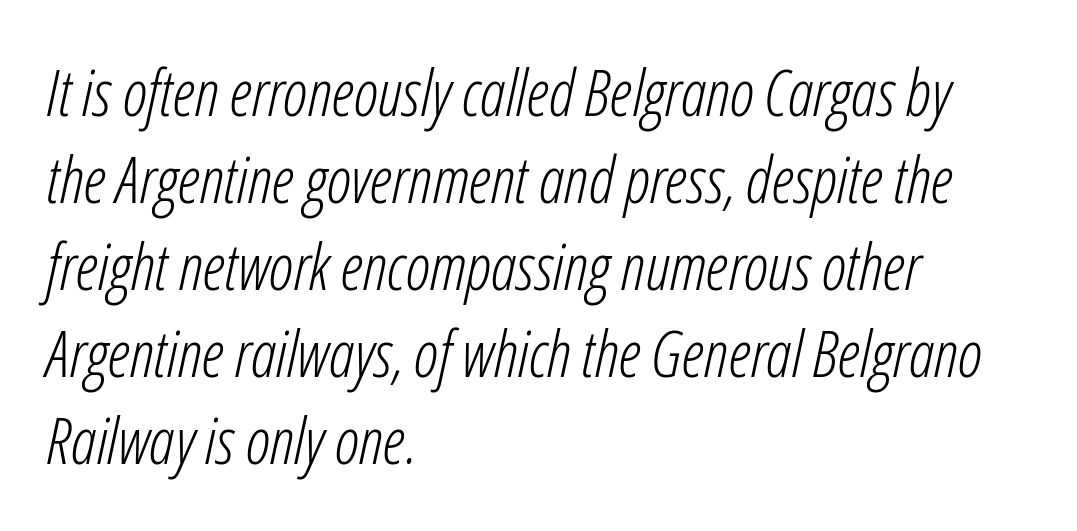
Quick note: underline off. The space between consecutive lines is moderate. Think of a printed novel: that variable character pitch is what you see here. Weight: regular or lighter. Italic? Definitely — the glyphs are oblique. Where is the straight margin? On the left.
